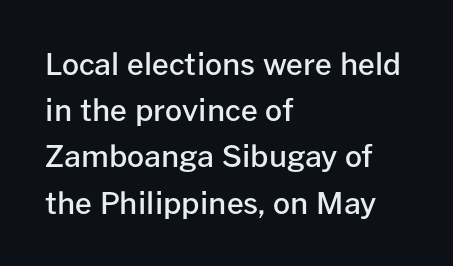
The image shows 30 px semibold sans-serif type, upright; set left-aligned, normal line spacing (1.54x), normal letter spacing, not underlined; low stroke contrast and a medium x-height.
